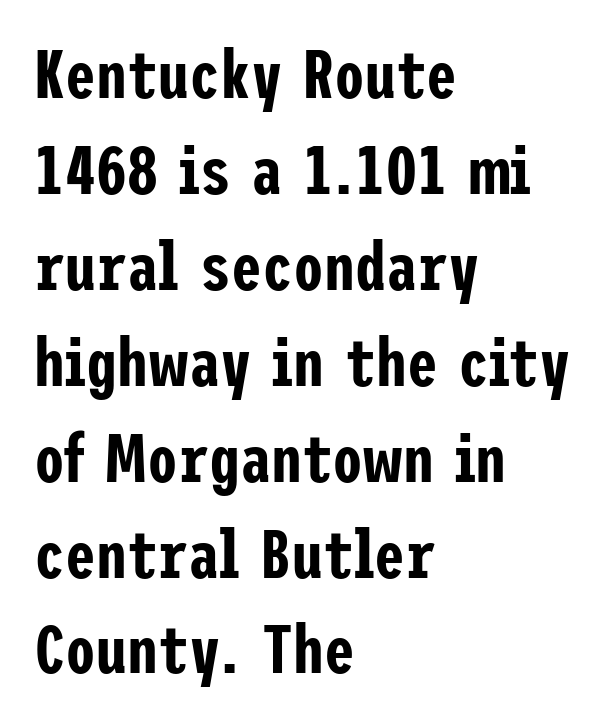
Q: Is the text italic (slanted)? A: No, it is upright.
Q: Is the typeface a serif or a sans-serif typeface? A: Sans-serif.
Q: Is the text underlined? A: No.
Q: How is the paragraph aligned? A: Left-aligned.
Q: Is the spacing between letters normal or unusually wide? A: Normal.
Q: Is the spacing between lines tight, normal or loose? A: Normal.
Q: Width (condensed, normal, or wide)? A: Condensed.
Q: Stroke contrast? A: Low.
Q: x-height? A: Medium.
